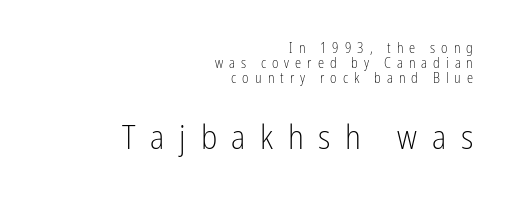
Q: Is the text bold? A: No.
Q: Is the text italic (slanted)? A: No, it is upright.
Q: Is the typeface a serif or a sans-serif typeface? A: Sans-serif.
Q: Is the text underlined? A: No.
Q: How is the paragraph aligned? A: Right-aligned.
Q: Is the spacing between letters normal or unusually wide? A: Unusually wide.
Q: Is the spacing between lines tight, normal or loose? A: Tight.
Q: Which block of text is set in a larger size, the first (top) or the second (bottom)? A: The second (bottom) one.
Q: Width (condensed, normal, or wide)? A: Condensed.
Q: Stroke contrast? A: Low.
Q: x-height? A: Medium.
Q: Monospaced? A: No.
